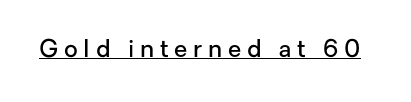
The image shows 24 px text type, upright; set unusually wide letter spacing (+0.24 em), underlined.
